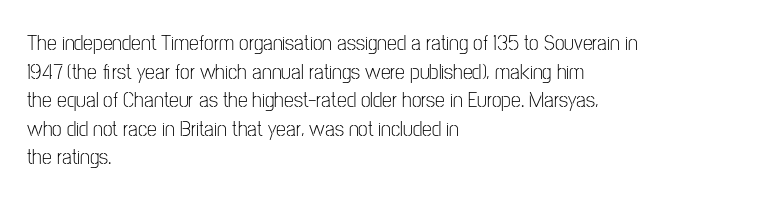
The image shows 22 px text type, upright; set left-aligned, normal line spacing (1.3x), normal letter spacing, not underlined.
